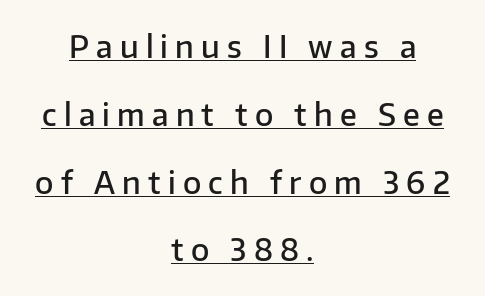
These lines are rendered in a variable-pitch font. Caption: multi-line text, centered on the measure. The line texture is sparse and dotted thanks to wide tracking. Typesetter's note: demi weight, one step under bold. Nope, not italic — everything's standing straight. One glance says open: line gaps are wider than usual.
